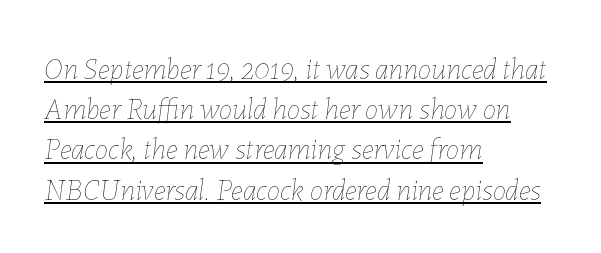
The image shows 30 px thin type, italic (leaning right); set left-aligned, normal line spacing (1.34x), normal letter spacing, underlined; low stroke contrast and a medium x-height.
